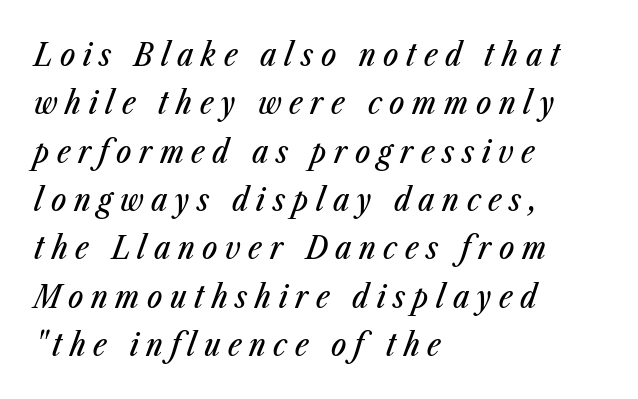
Q: Is the text italic (slanted)? A: Yes, it leans right by about 23 degrees.
Q: Is the text underlined? A: No.
Q: How is the paragraph aligned? A: Left-aligned.
Q: Is the spacing between letters normal or unusually wide? A: Unusually wide.
Q: Is the spacing between lines tight, normal or loose? A: Normal.
Q: Width (condensed, normal, or wide)? A: Condensed.
Q: Stroke contrast? A: Low.
Q: x-height? A: Medium.
Q: Monospaced? A: No.
